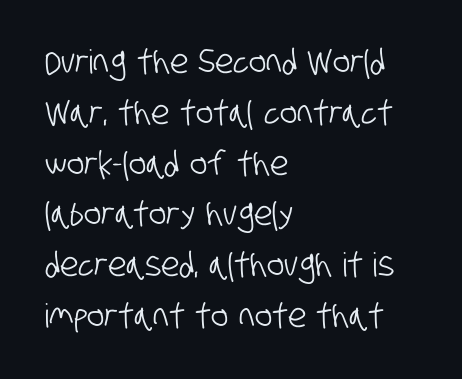
Q: Is the typeface a serif or a sans-serif typeface? A: Sans-serif.
Q: Is the text underlined? A: No.
Q: How is the paragraph aligned? A: Left-aligned.
Q: Is the spacing between letters normal or unusually wide? A: Normal.
Q: Is the spacing between lines tight, normal or loose? A: Normal.
Q: Width (condensed, normal, or wide)? A: Condensed.
Q: Stroke contrast? A: Low.
Q: x-height? A: Large.
Q: Monospaced? A: No.
